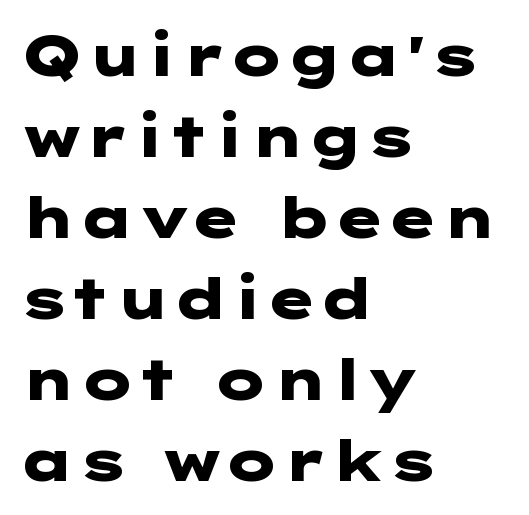
The image shows 57 px heavy, wide sans-serif type, upright; set left-aligned, normal line spacing (1.42x), normal letter spacing, not underlined; low stroke contrast and a medium x-height.
